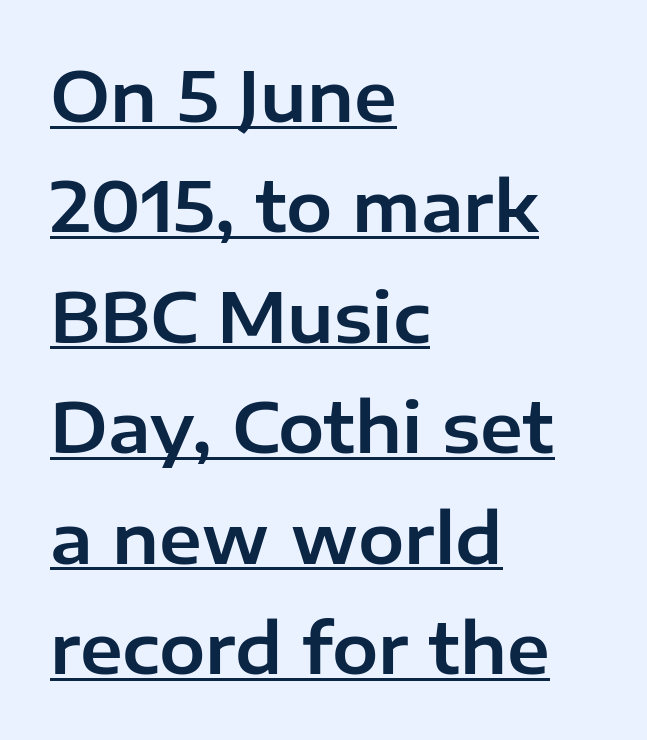
{"serif": "no", "italic": "no", "width": "normal", "stroke_contrast": "low", "x_height": "medium", "monospaced": "no", "underline": "yes", "align": "left", "line_spacing": "normal", "line_spacing_ratio": 1.6, "letter_spacing": "normal", "letter_spacing_em": 0.0, "glyph_px": 69}
